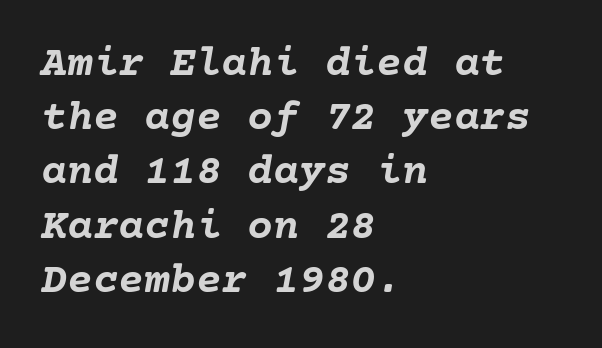
{"italic": "yes", "lean": "right", "slant_degrees": 10, "bold": "yes", "weight": "semibold", "width": "normal", "stroke_contrast": "low", "x_height": "medium", "underline": "no", "align": "left", "line_spacing": "normal", "line_spacing_ratio": 1.26, "letter_spacing": "normal", "letter_spacing_em": 0.0, "glyph_px": 43}
